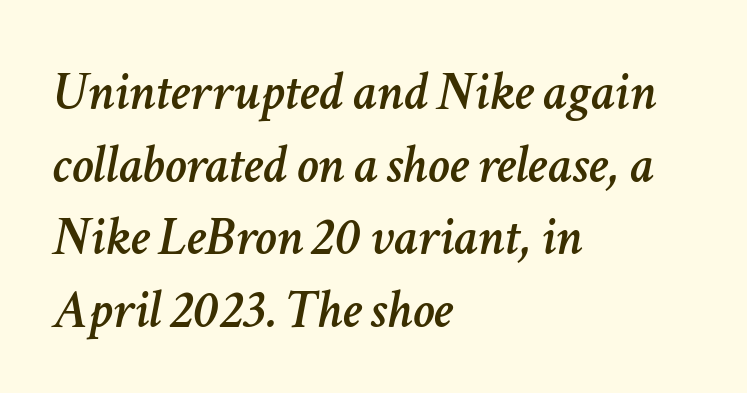
Q: Is the text italic (slanted)? A: Yes, it leans right by about 11 degrees.
Q: Is the text underlined? A: No.
Q: How is the paragraph aligned? A: Left-aligned.
Q: Is the spacing between letters normal or unusually wide? A: Normal.
Q: Is the spacing between lines tight, normal or loose? A: Normal.
Q: Width (condensed, normal, or wide)? A: Normal.
Q: Stroke contrast? A: Low.
Q: x-height? A: Medium.
Q: Monospaced? A: No.
